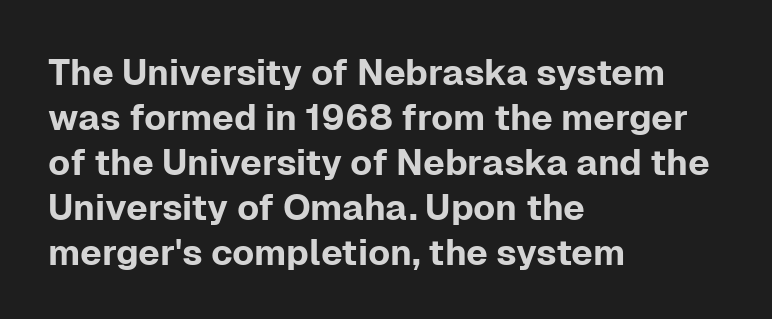
The image shows 36 px sans-serif type, upright; set left-aligned, normal line spacing (1.25x), normal letter spacing, not underlined; low stroke contrast and a medium x-height.
